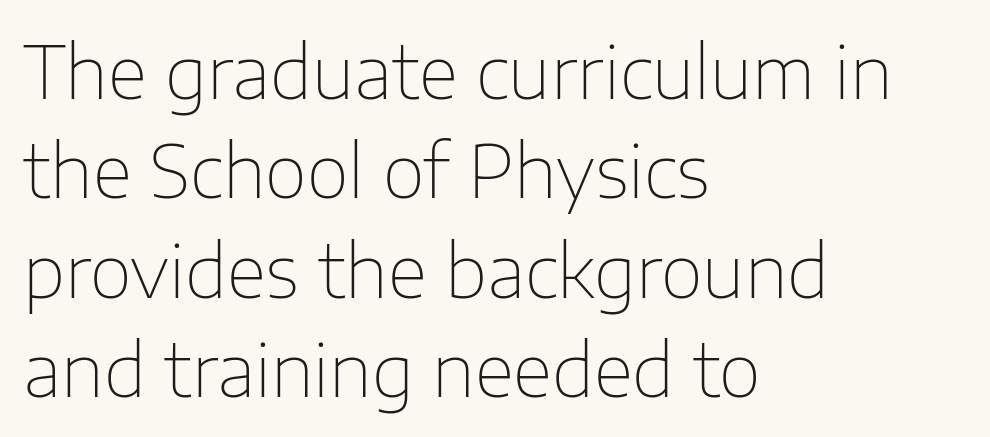
Q: Is the text bold? A: No.
Q: Is the text italic (slanted)? A: No, it is upright.
Q: Is the typeface a serif or a sans-serif typeface? A: Sans-serif.
Q: Is the text underlined? A: No.
Q: How is the paragraph aligned? A: Left-aligned.
Q: Is the spacing between letters normal or unusually wide? A: Normal.
Q: Is the spacing between lines tight, normal or loose? A: Normal.
Q: Width (condensed, normal, or wide)? A: Normal.
Q: Stroke contrast? A: Low.
Q: x-height? A: Medium.
Q: Monospaced? A: No.
